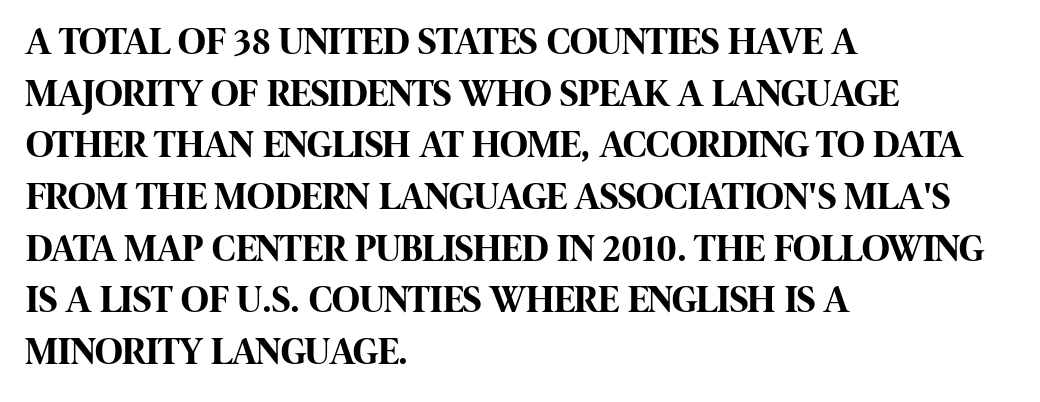
{"serif": "no", "italic": "no", "bold": "yes", "weight": "bold", "width": "condensed", "stroke_contrast": "high", "x_height": "large", "monospaced": "no", "underline": "no", "align": "left", "line_spacing": "normal", "line_spacing_ratio": 1.36, "letter_spacing": "normal", "letter_spacing_em": 0.0, "glyph_px": 38}
